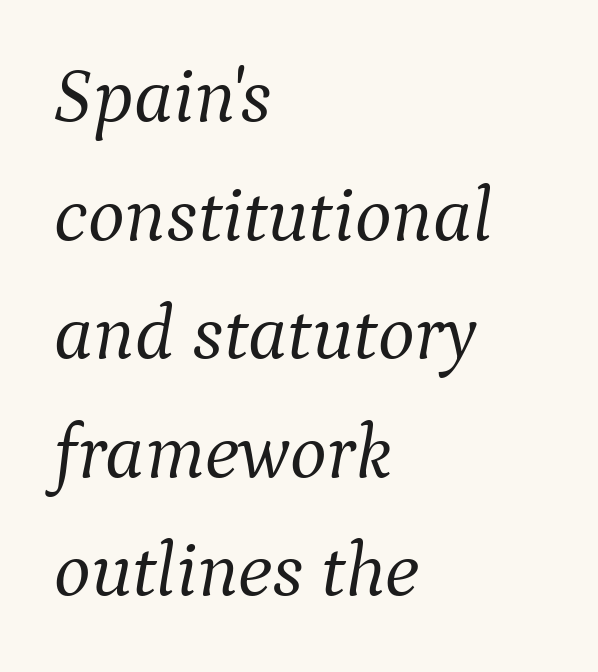
Q: Is the text bold? A: No.
Q: Is the text italic (slanted)? A: Yes, it leans right by about 9 degrees.
Q: Is the typeface a serif or a sans-serif typeface? A: Serif.
Q: Is the text underlined? A: No.
Q: How is the paragraph aligned? A: Left-aligned.
Q: Is the spacing between letters normal or unusually wide? A: Normal.
Q: Is the spacing between lines tight, normal or loose? A: Normal.
Q: Width (condensed, normal, or wide)? A: Normal.
Q: Stroke contrast? A: Medium.
Q: x-height? A: Medium.
Q: Monospaced? A: No.
